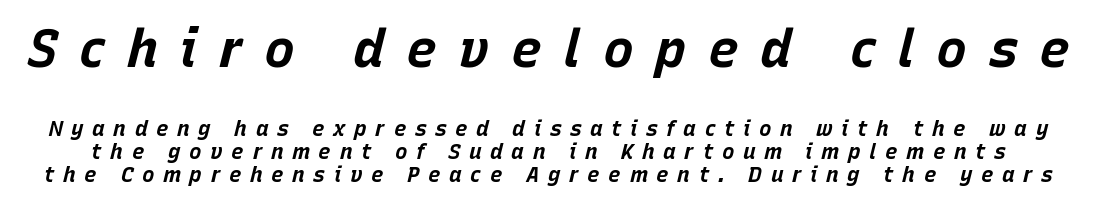
The image shows 52 px bold type, italic (leaning right); set tight line spacing (1.1x), unusually wide letter spacing (+0.41 em), not underlined; the first (top) block is 2.48x larger; low stroke contrast and a large x-height.
